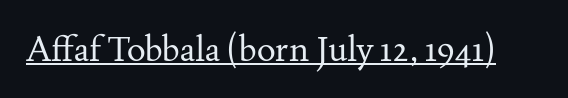
Q: Is the text bold? A: No.
Q: Is the text italic (slanted)? A: No, it is upright.
Q: Is the typeface a serif or a sans-serif typeface? A: Serif.
Q: Is the text underlined? A: Yes.
Q: Is the spacing between letters normal or unusually wide? A: Normal.
Q: Width (condensed, normal, or wide)? A: Normal.
Q: Stroke contrast? A: Medium.
Q: x-height? A: Small.
Q: Monospaced? A: No.
